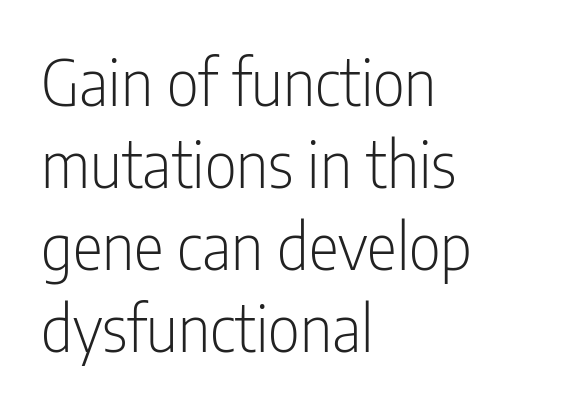
Q: Is the text bold? A: No.
Q: Is the text italic (slanted)? A: No, it is upright.
Q: Is the typeface a serif or a sans-serif typeface? A: Sans-serif.
Q: Is the text underlined? A: No.
Q: How is the paragraph aligned? A: Left-aligned.
Q: Is the spacing between letters normal or unusually wide? A: Normal.
Q: Is the spacing between lines tight, normal or loose? A: Normal.
Q: Width (condensed, normal, or wide)? A: Condensed.
Q: Stroke contrast? A: Low.
Q: x-height? A: Medium.
Q: Monospaced? A: No.
